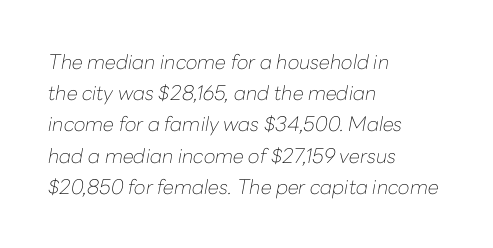
The image shows 20 px text type, italic (leaning right); set left-aligned, normal line spacing (1.56x), normal letter spacing, not underlined.
